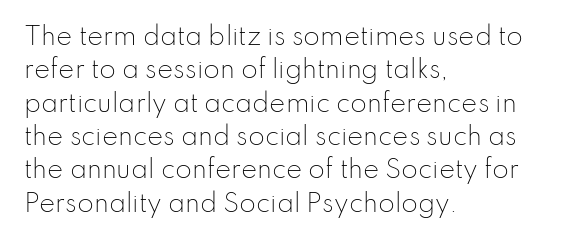
The image shows 24 px text type, upright; set left-aligned, normal line spacing (1.39x), normal letter spacing, not underlined.
